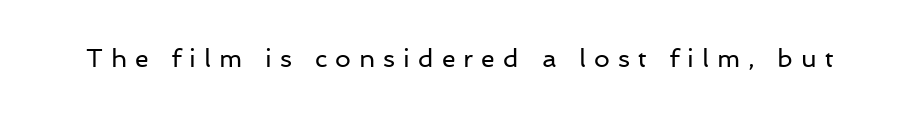
Q: Is the text bold? A: No.
Q: Is the text italic (slanted)? A: No, it is upright.
Q: Is the text underlined? A: No.
Q: Is the spacing between letters normal or unusually wide? A: Unusually wide.
